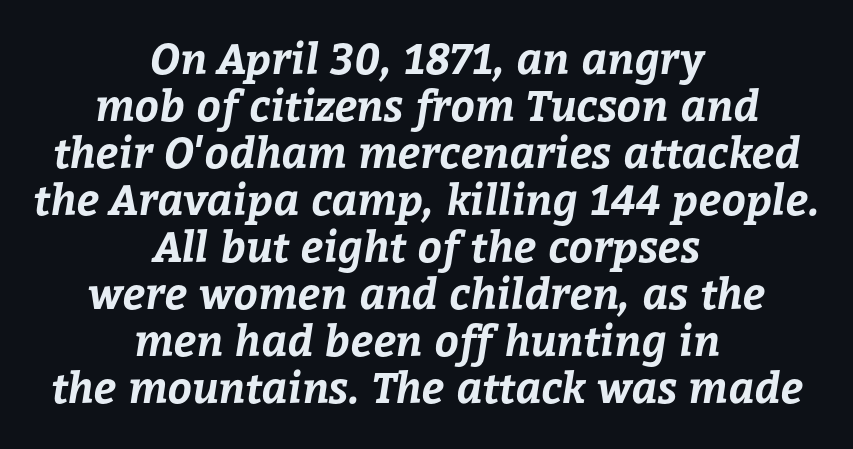
Q: Is the text bold? A: Yes.
Q: Is the text underlined? A: No.
Q: How is the paragraph aligned? A: Centered.
Q: Is the spacing between letters normal or unusually wide? A: Normal.
Q: Is the spacing between lines tight, normal or loose? A: Tight.
Q: Width (condensed, normal, or wide)? A: Normal.
Q: Stroke contrast? A: Low.
Q: x-height? A: Medium.
Q: Monospaced? A: No.
